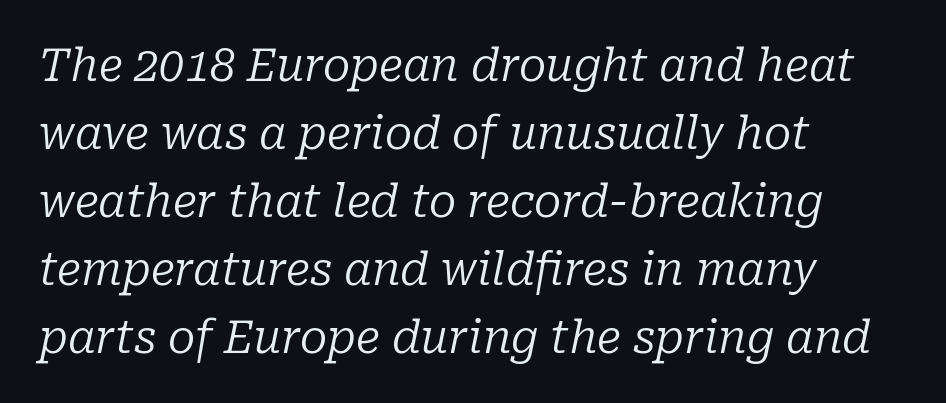
The image shows 45 px regular-weight serif type, italic (leaning right); set left-aligned, normal line spacing (1.51x), normal letter spacing, not underlined; low stroke contrast and a medium x-height.
